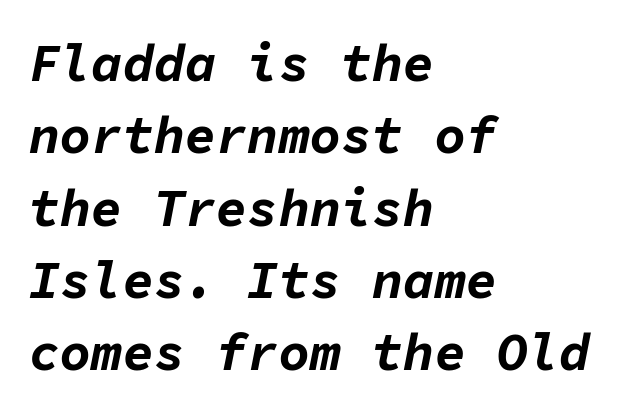
{"italic": "yes", "lean": "right", "slant_degrees": 11, "bold": "yes", "weight": "bold", "width": "normal", "stroke_contrast": "low", "x_height": "medium", "monospaced": "yes", "underline": "no", "align": "left", "line_spacing": "normal", "line_spacing_ratio": 1.39, "letter_spacing": "normal", "letter_spacing_em": 0.0, "glyph_px": 52}
